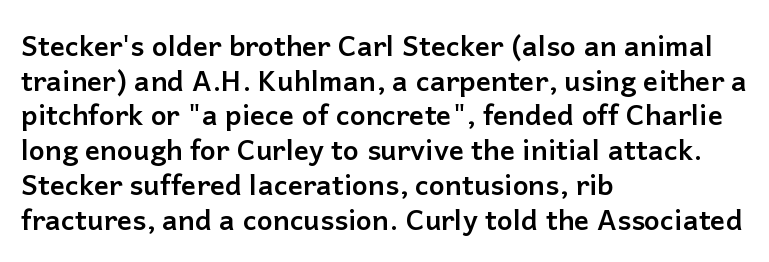
The image shows 28 px semibold sans-serif type, upright; set left-aligned, line spacing 1.24x, normal letter spacing, not underlined; low stroke contrast and a medium x-height.
